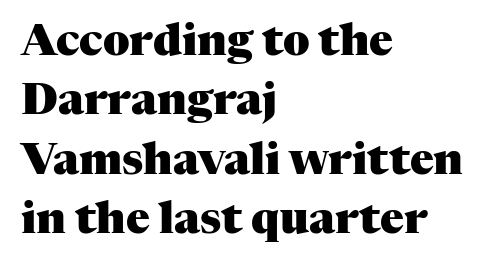
What stands out about the letter spacing? Nothing — it is the standard amount. The axis of the letterforms is exactly vertical. You could not count columns in this text — the font is proportionally spaced. The typesetting leans heavy: a genuine bold. These lines stack with their left ends in a neat column. Bare-footed words on every line.
